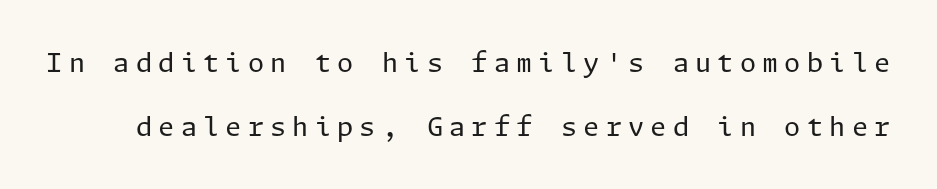
{"italic": "no", "bold": "no", "underline": "no", "line_spacing": "loose", "line_spacing_ratio": 2.45, "letter_spacing": "wide", "letter_spacing_em": 0.24, "glyph_px": 26}
